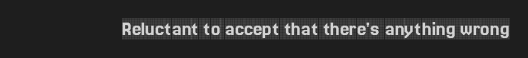
{"italic": "no", "underline": "no", "letter_spacing": "normal", "letter_spacing_em": 0.0, "glyph_px": 21}
